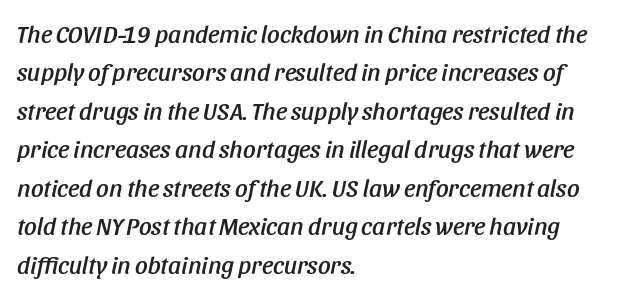
Q: Is the text italic (slanted)? A: Yes, it leans right by about 11 degrees.
Q: Is the text underlined? A: No.
Q: How is the paragraph aligned? A: Left-aligned.
Q: Is the spacing between letters normal or unusually wide? A: Normal.
Q: Is the spacing between lines tight, normal or loose? A: Normal.
